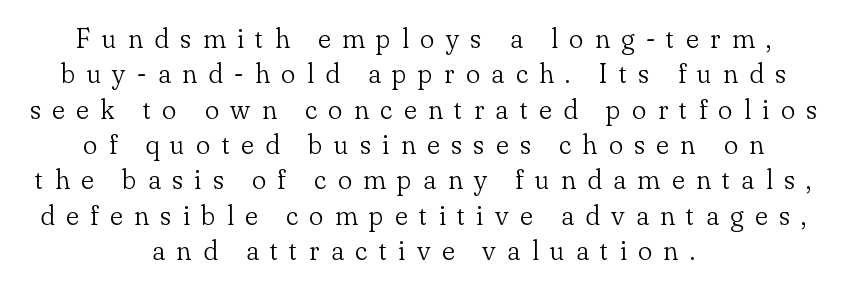
The letters stand upright; this is a roman face. Heaviness? Minimal to ordinary, like unemphasized prose. Type without underlining. Words appear elongated and porous because spacing is wide.
